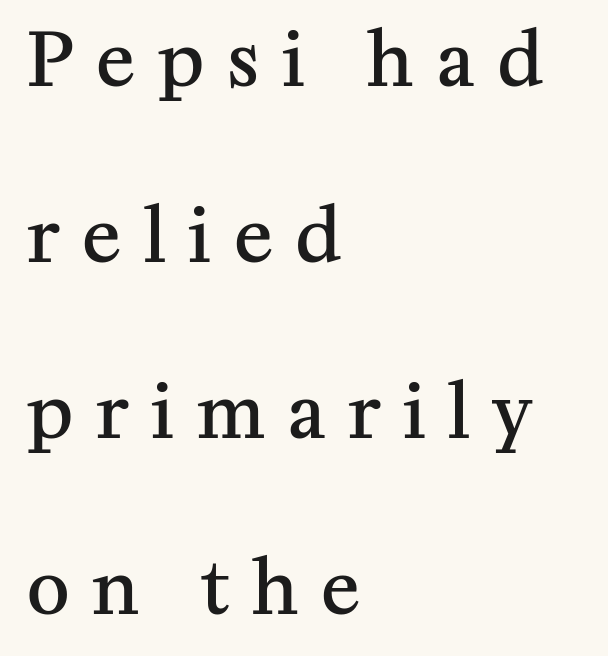
Horizontal bands of white between lines are thick stripes. The tracking reads as deliberately expanded to a designer's eye. A typesetter would call this proportional, since set widths differ per character. The sample has been set in demibold, a notch under bold. Designer's note — italics off, roman on.
